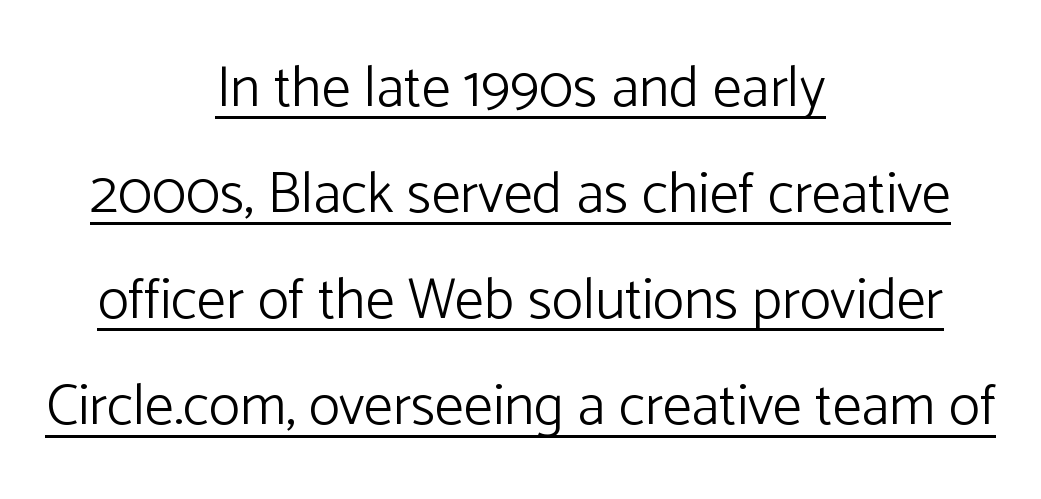
The image shows 58 px light sans-serif type, upright; set centered, line spacing 1.83x, normal letter spacing, underlined; low stroke contrast and a medium x-height.
